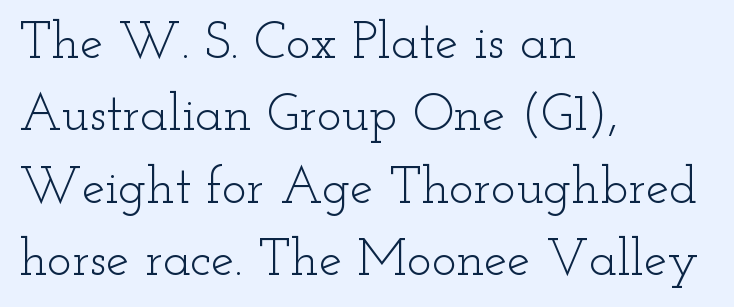
One-word summary of the alignment: left. No extra ink here — the face is not bold. The line texture is even and compact thanks to regular tracking. What's the leading like? Ordinary, nothing unusual. It's the straight-up-and-down kind of type. Is this a fixed-width face? No — the glyphs have proportional, varying widths.
